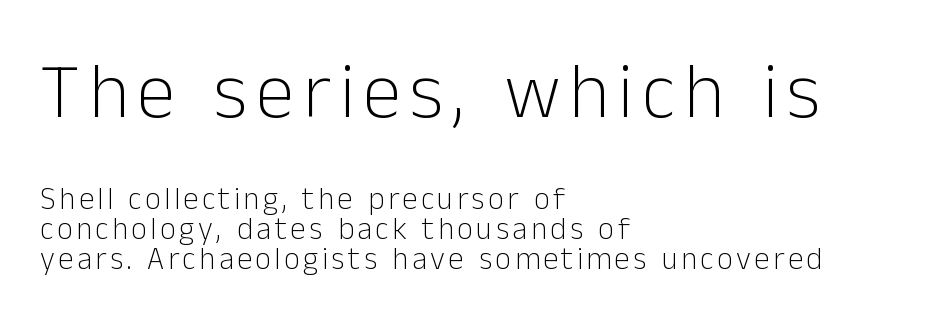
The image shows 78 px light sans-serif type, upright; set left-aligned, tight line spacing (0.97x), not underlined; the first (top) block is 2.52x larger; low stroke contrast and a medium x-height.
